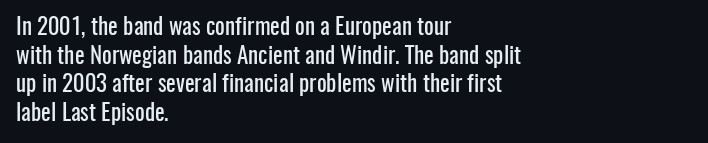
Q: Is the text italic (slanted)? A: No, it is upright.
Q: Is the text underlined? A: No.
Q: How is the paragraph aligned? A: Left-aligned.
Q: Is the spacing between letters normal or unusually wide? A: Normal.
Q: Is the spacing between lines tight, normal or loose? A: Normal.
